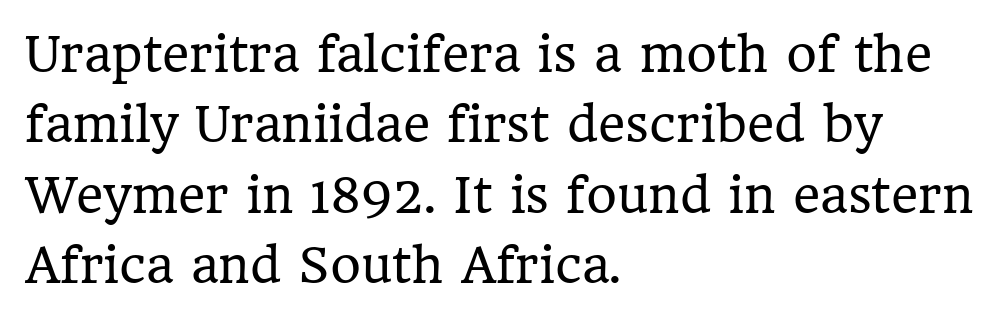
{"serif": "yes", "italic": "no", "bold": "no", "weight": "regular", "width": "normal", "stroke_contrast": "low", "x_height": "medium", "monospaced": "no", "underline": "no", "align": "left", "line_spacing": "normal", "line_spacing_ratio": 1.5, "letter_spacing": "normal", "letter_spacing_em": 0.0, "glyph_px": 47}
